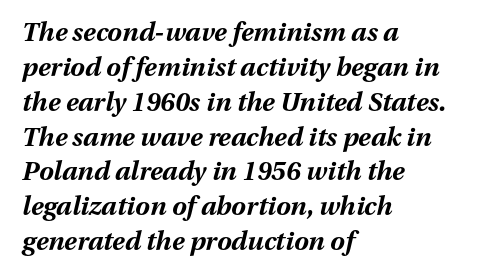
Q: Is the text bold? A: Yes.
Q: Is the text italic (slanted)? A: Yes, it leans right by about 13 degrees.
Q: Is the text underlined? A: No.
Q: How is the paragraph aligned? A: Left-aligned.
Q: Is the spacing between letters normal or unusually wide? A: Normal.
Q: Is the spacing between lines tight, normal or loose? A: Normal.
